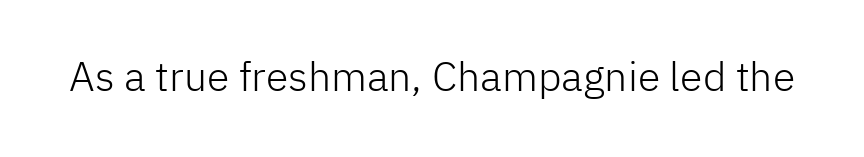
{"serif": "no", "italic": "no", "bold": "no", "weight": "light", "width": "normal", "stroke_contrast": "low", "x_height": "medium", "monospaced": "no", "underline": "no", "letter_spacing": "normal", "letter_spacing_em": 0.0, "glyph_px": 41}
